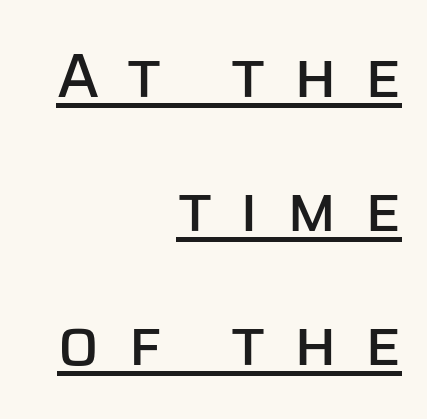
Baseline-to-baseline distance is far greater than the letter height. Has an underline been added? It has. No feet cap the strokes, marking this as sans-serif type. Which margin do the lines hug? The right one — the left edge is uneven. The line texture is sparse and dotted thanks to wide tracking.
